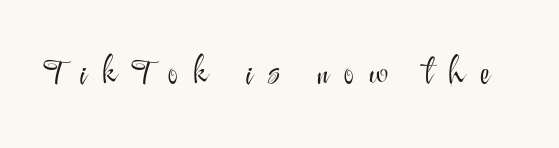
Q: Is the text bold? A: No.
Q: Is the typeface a serif or a sans-serif typeface? A: Sans-serif.
Q: Is the text underlined? A: No.
Q: Is the spacing between letters normal or unusually wide? A: Unusually wide.
Q: Width (condensed, normal, or wide)? A: Normal.
Q: Stroke contrast? A: Medium.
Q: x-height? A: Small.
Q: Monospaced? A: No.
